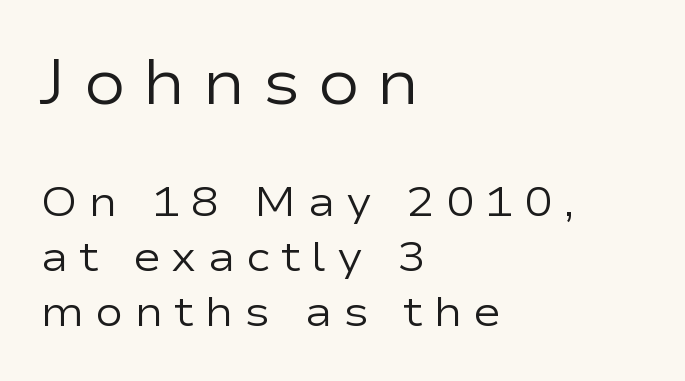
The image shows 63 px regular-weight, wide sans-serif type, upright; set left-aligned, normal line spacing (1.31x), unusually wide letter spacing (+0.26 em), not underlined; the first (top) block is 1.5x larger; low stroke contrast and a medium x-height.
